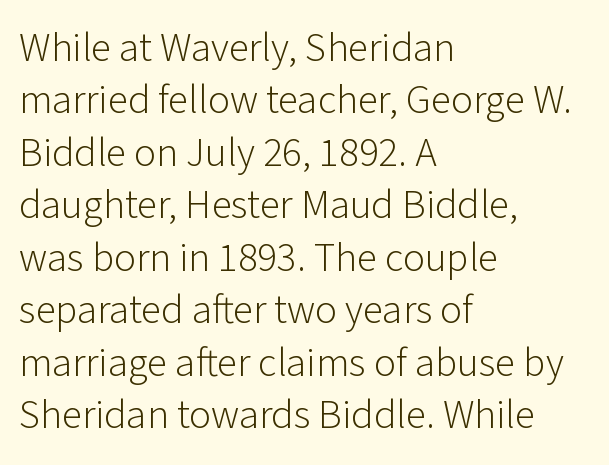
Tracking here is standard; glyphs follow each other at the usual distance. Plain, unruled lines of type. A normal amount of white space separates one row of letters from the next. If you drew a ruler down the left edge, every line would touch it.
